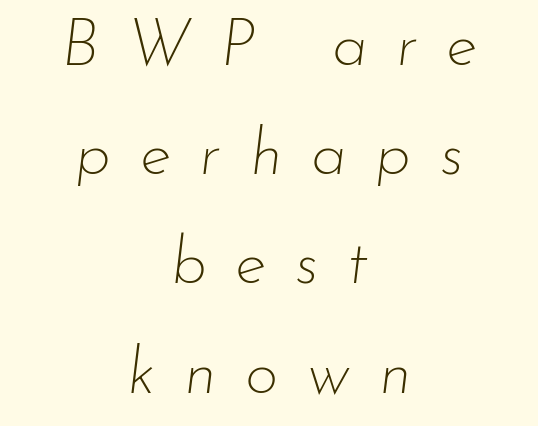
{"italic": "yes", "lean": "right", "slant_degrees": 7, "bold": "no", "weight": "thin", "width": "normal", "stroke_contrast": "low", "x_height": "small", "monospaced": "no", "underline": "no", "align": "center", "line_spacing": "normal", "line_spacing_ratio": 1.68, "letter_spacing": "wide", "letter_spacing_em": 0.44, "glyph_px": 65}
